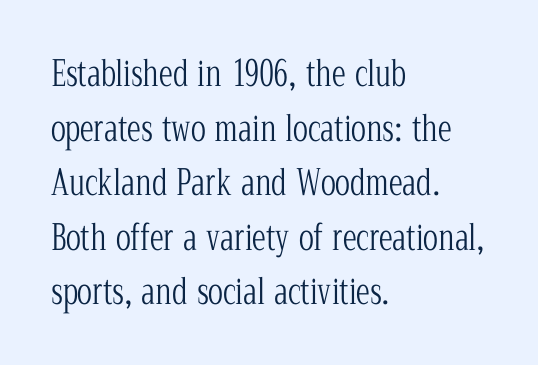
Think of a printed novel: that variable character pitch is what you see here. A quiet, ordinary-to-light weight characterises the typeface. Italic: no, the glyphs are upright roman. Layout note: lines flush left. Rule under the text: the space is simply empty.
